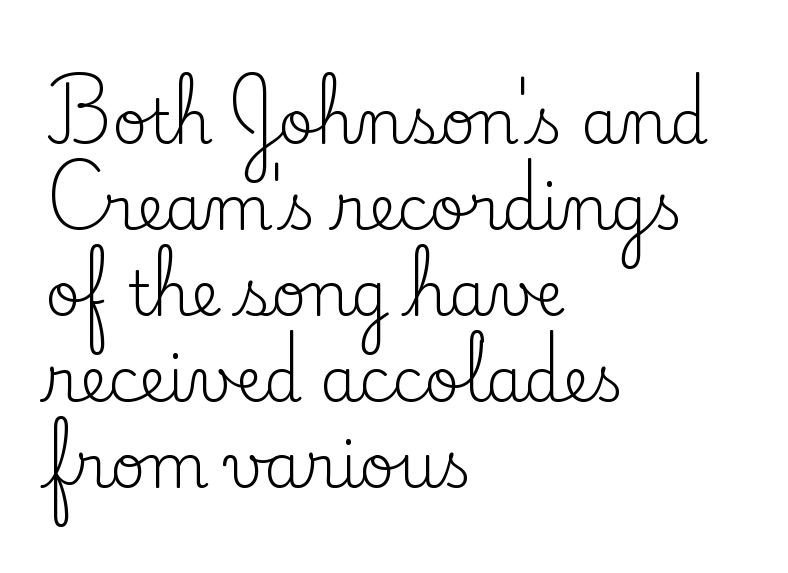
{"italic": "no", "bold": "no", "weight": "regular", "width": "normal", "stroke_contrast": "low", "x_height": "small", "monospaced": "no", "underline": "no", "align": "left", "line_spacing": "normal", "line_spacing_ratio": 1.41, "letter_spacing": "normal", "letter_spacing_em": 0.0, "glyph_px": 61}
